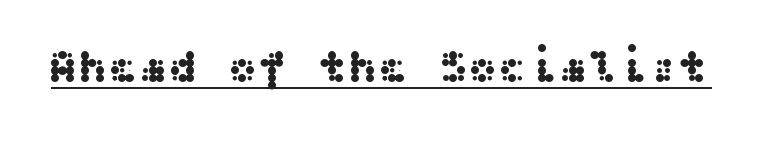
The image shows 45 px wide sans-serif type, upright; set normal letter spacing, underlined; medium stroke contrast and a medium x-height.
